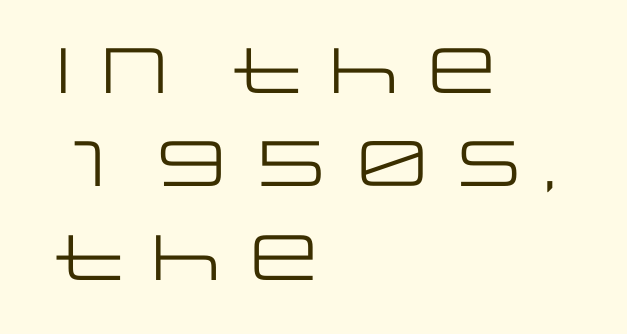
Q: Is the text bold? A: No.
Q: Is the text italic (slanted)? A: No, it is upright.
Q: Is the typeface a serif or a sans-serif typeface? A: Sans-serif.
Q: Is the text underlined? A: No.
Q: How is the paragraph aligned? A: Left-aligned.
Q: Is the spacing between letters normal or unusually wide? A: Normal.
Q: Is the spacing between lines tight, normal or loose? A: Normal.
Q: Width (condensed, normal, or wide)? A: Wide.
Q: Stroke contrast? A: Low.
Q: x-height? A: Large.
Q: Monospaced? A: No.
